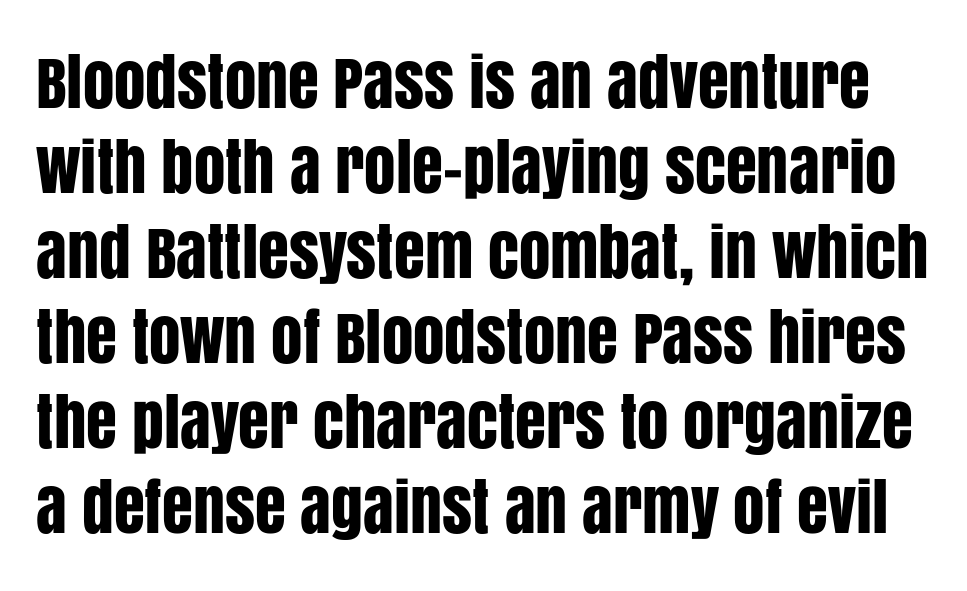
The image shows 63 px condensed sans-serif type, upright; set normal line spacing (1.35x), normal letter spacing, not underlined; low stroke contrast and a large x-height.
